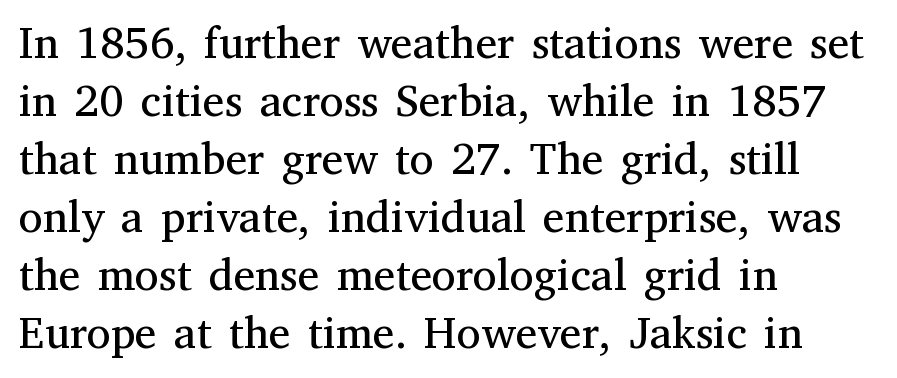
The image shows 44 px regular-weight serif type, upright; set left-aligned, normal line spacing (1.32x), normal letter spacing, not underlined; medium stroke contrast and a medium x-height.
